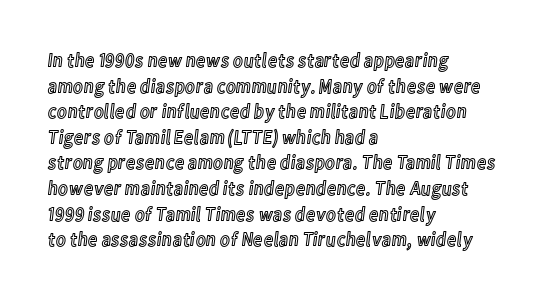
{"underline": "no", "align": "left", "line_spacing": "normal", "line_spacing_ratio": 1.28, "letter_spacing": "normal", "letter_spacing_em": 0.0, "glyph_px": 20}
